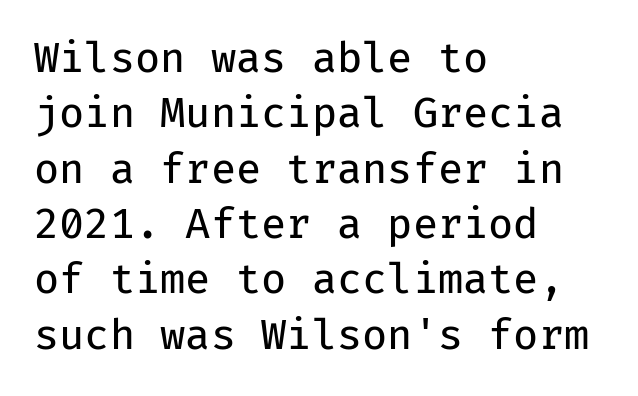
{"serif": "no", "italic": "no", "bold": "no", "weight": "regular", "width": "normal", "stroke_contrast": "low", "x_height": "medium", "monospaced": "yes", "underline": "no", "align": "left", "line_spacing": "normal", "line_spacing_ratio": 1.35, "letter_spacing": "normal", "letter_spacing_em": 0.0, "glyph_px": 41}
